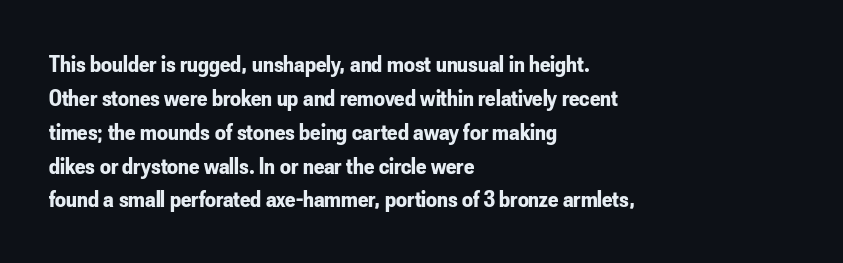
Check under the words: just untouched page. The lettering stays uniformly vertical, giving the passage a roman look. Does the weight exceed regular? Yes, all the way to bold. Leading: standard.
